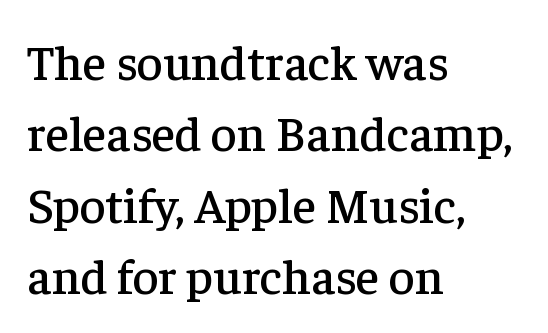
The image shows 50 px serif type, upright; set left-aligned, normal line spacing (1.43x), normal letter spacing, not underlined; low stroke contrast and a medium x-height.
